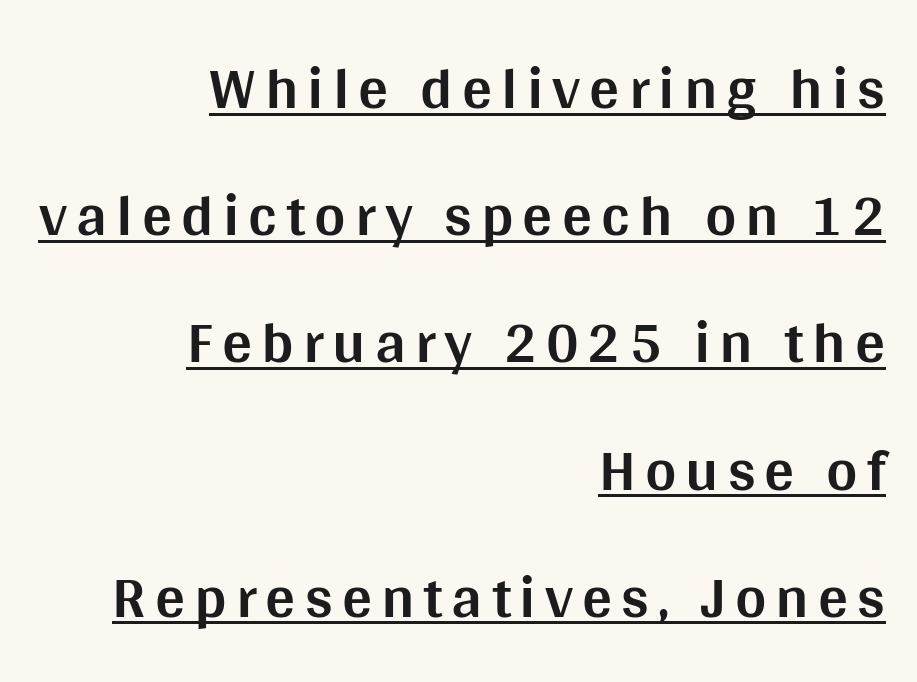
{"serif": "no", "italic": "no", "bold": "yes", "weight": "bold", "width": "normal", "stroke_contrast": "medium", "x_height": "large", "monospaced": "no", "underline": "yes", "align": "right", "line_spacing": "loose", "line_spacing_ratio": 2.12, "glyph_px": 60}
